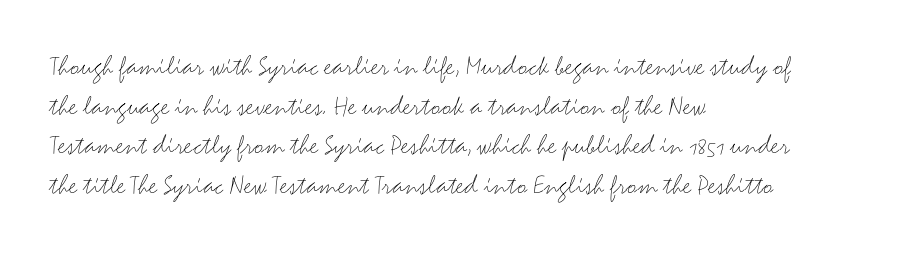
Q: Is the text bold? A: No.
Q: Is the text italic (slanted)? A: Yes.
Q: Is the typeface a serif or a sans-serif typeface? A: Sans-serif.
Q: Is the text underlined? A: No.
Q: How is the paragraph aligned? A: Left-aligned.
Q: Is the spacing between letters normal or unusually wide? A: Normal.
Q: Is the spacing between lines tight, normal or loose? A: Normal.
Q: Width (condensed, normal, or wide)? A: Wide.
Q: Stroke contrast? A: Medium.
Q: x-height? A: Small.
Q: Monospaced? A: No.
